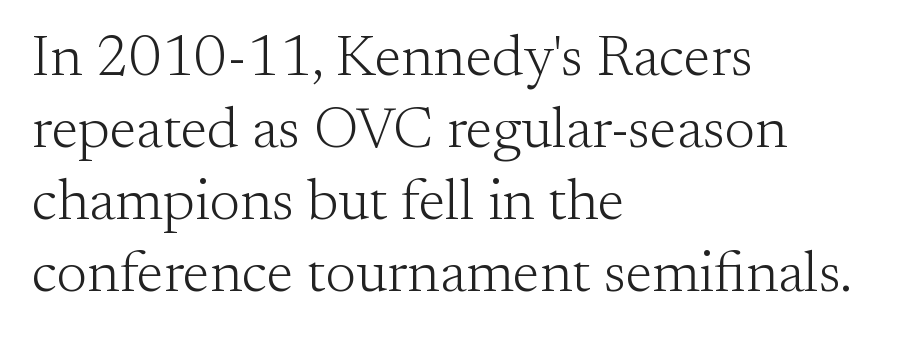
Q: Is the text bold? A: No.
Q: Is the text italic (slanted)? A: No, it is upright.
Q: Is the typeface a serif or a sans-serif typeface? A: Serif.
Q: Is the text underlined? A: No.
Q: How is the paragraph aligned? A: Left-aligned.
Q: Is the spacing between letters normal or unusually wide? A: Normal.
Q: Width (condensed, normal, or wide)? A: Normal.
Q: Stroke contrast? A: Medium.
Q: x-height? A: Small.
Q: Monospaced? A: No.
